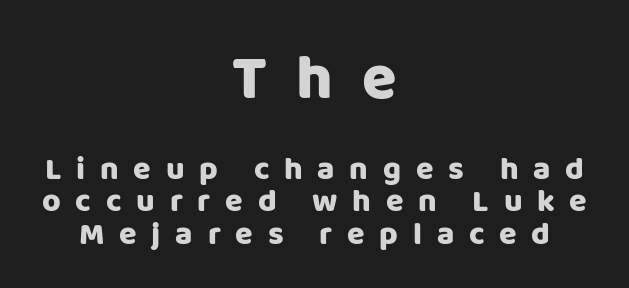
Tracking here is generous; glyphs stand well apart from one another. The lettering stays uniformly vertical, giving the passage a roman look. Neither beginnings nor endings align; midpoints do. A clean baseline with only descenders dipping below it. The characters display no serif detailing; their extremities are plain. Look at the glyph heights: the upper group is clearly the bigger setting.
